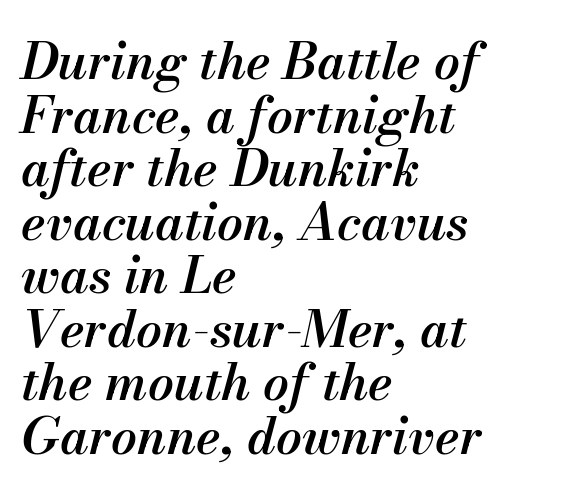
The image shows 51 px semibold type, italic (leaning right); set left-aligned, tight line spacing (1.05x), normal letter spacing, not underlined; medium stroke contrast and a small x-height.
